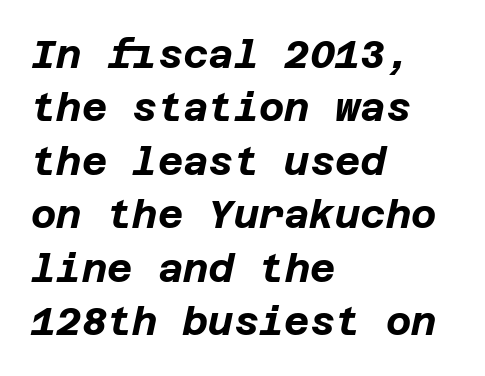
Reading down the block, your eye returns to a fixed left position each line. Letters rest on an invisible, unmarked baseline. This is heavy type, rendered in bold. The line texture is even and compact thanks to regular tracking.
